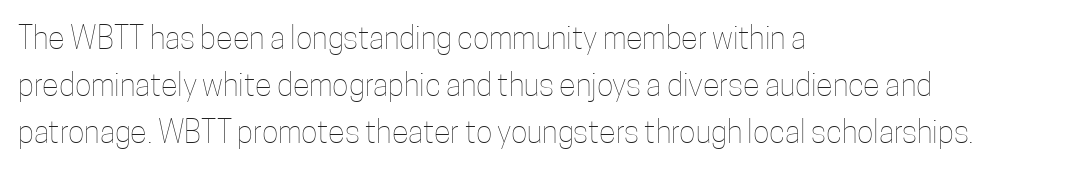
No italicization has been applied; the sample stays upright. Successive baselines arrive at the customary interval. Typeset ragged right — the left edge is the straight one. Is this a fixed-width face? No — the glyphs have proportional, varying widths.
